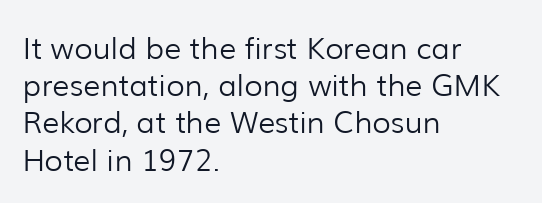
Each line starts at the same left margin while the right side varies. These lines keep a tight, regular rhythm from letter to letter. Note the varied advance widths — an 'i' is clearly narrower than an 'm'. The typesetting does not lean heavy: it is not bold. Rule under the text: the space is simply empty. Letterform terminals end flat and unadorned throughout the passage.
